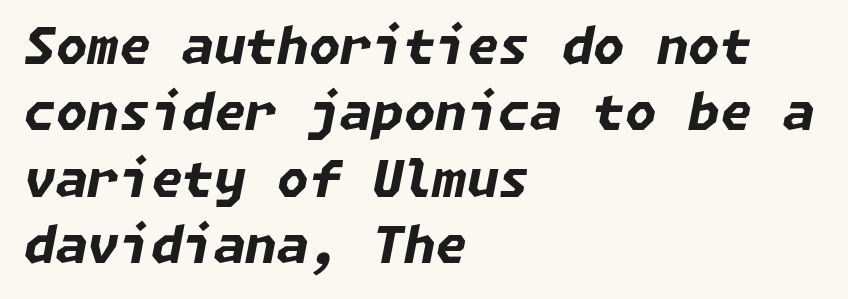
{"italic": "yes", "lean": "right", "slant_degrees": 11, "bold": "yes", "weight": "bold", "width": "normal", "stroke_contrast": "low", "x_height": "medium", "underline": "no", "align": "left", "line_spacing": "normal", "line_spacing_ratio": 1.3, "letter_spacing": "normal", "letter_spacing_em": 0.0, "glyph_px": 51}
